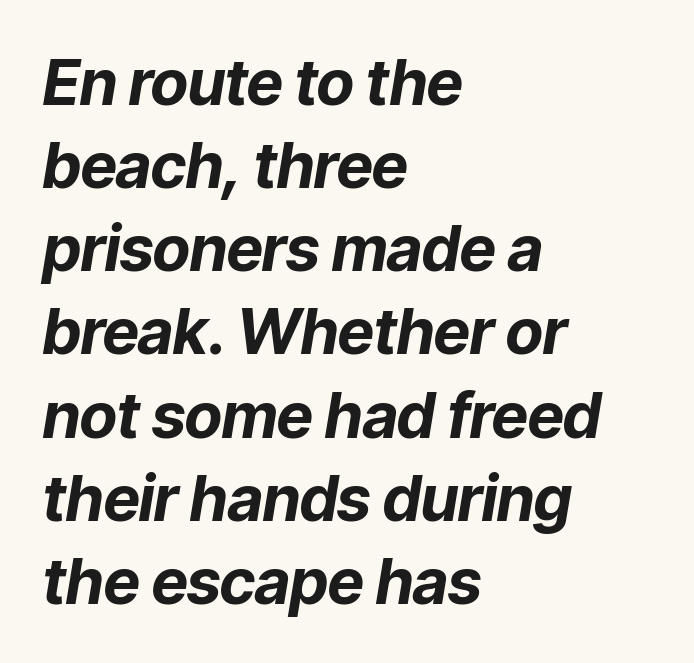
{"italic": "yes", "lean": "right", "slant_degrees": 9, "bold": "yes", "weight": "bold", "width": "normal", "stroke_contrast": "low", "x_height": "medium", "monospaced": "no", "underline": "no", "align": "left", "line_spacing": "normal", "line_spacing_ratio": 1.32, "letter_spacing": "normal", "letter_spacing_em": 0.0, "glyph_px": 63}
